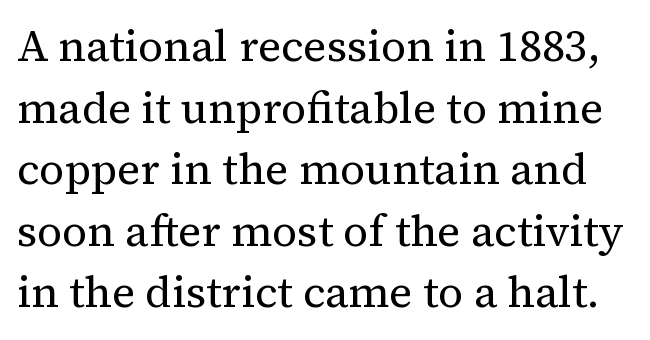
The image shows 44 px regular-weight serif type, upright; set normal line spacing (1.4x), normal letter spacing, not underlined; medium stroke contrast and a medium x-height.
